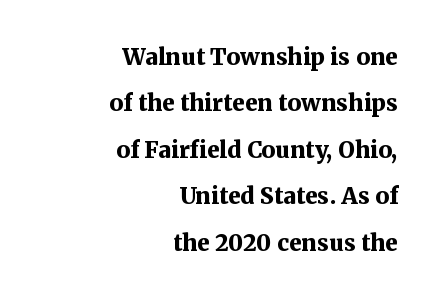
Letter spacing: default. Underlining? Definitely not there. A student would call this right alignment; a typographer would say flush right, rag left. Loosely led — the rows are spread out. This is heavy type, rendered in bold. The lettering stays uniformly vertical, giving the passage a roman look.
